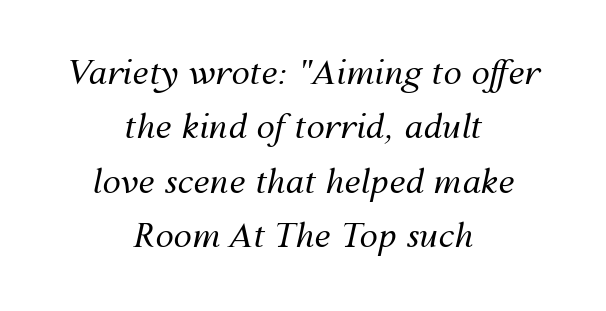
Q: Is the text bold? A: No.
Q: Is the text italic (slanted)? A: Yes, it leans right by about 12 degrees.
Q: Is the text underlined? A: No.
Q: How is the paragraph aligned? A: Centered.
Q: Is the spacing between letters normal or unusually wide? A: Normal.
Q: Is the spacing between lines tight, normal or loose? A: Normal.
Q: Width (condensed, normal, or wide)? A: Normal.
Q: Stroke contrast? A: Medium.
Q: x-height? A: Medium.
Q: Monospaced? A: No.
